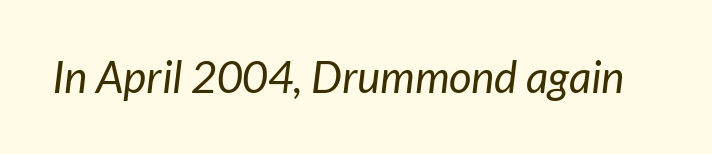
{"serif": "no", "bold": "no", "weight": "regular", "width": "normal", "stroke_contrast": "low", "x_height": "medium", "monospaced": "no", "underline": "no", "letter_spacing": "normal", "letter_spacing_em": 0.0, "glyph_px": 44}
